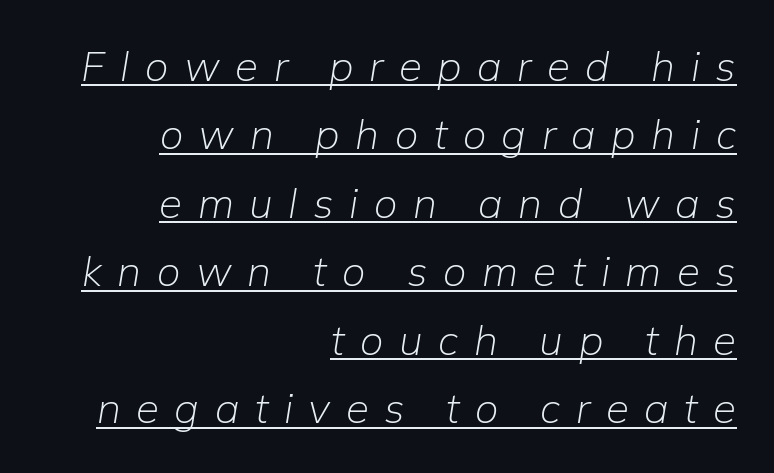
{"italic": "yes", "lean": "right", "slant_degrees": 9, "bold": "no", "weight": "light", "width": "normal", "stroke_contrast": "low", "x_height": "medium", "monospaced": "no", "underline": "yes", "align": "right", "line_spacing": "normal", "line_spacing_ratio": 1.63, "letter_spacing": "wide", "letter_spacing_em": 0.37, "glyph_px": 42}
